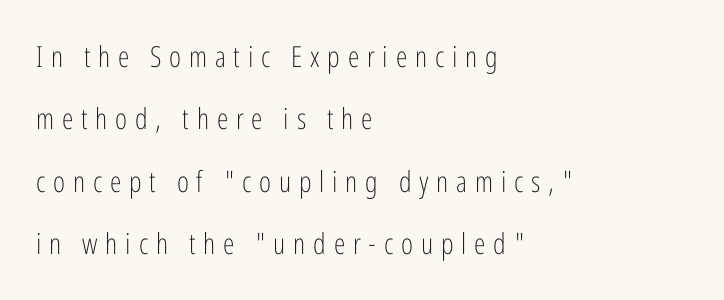
Q: Is the text bold? A: No.
Q: Is the text italic (slanted)? A: No, it is upright.
Q: Is the typeface a serif or a sans-serif typeface? A: Sans-serif.
Q: Is the text underlined? A: No.
Q: How is the paragraph aligned? A: Left-aligned.
Q: Is the spacing between letters normal or unusually wide? A: Unusually wide.
Q: Is the spacing between lines tight, normal or loose? A: Loose.
Q: Width (condensed, normal, or wide)? A: Condensed.
Q: Stroke contrast? A: Low.
Q: x-height? A: Medium.
Q: Monospaced? A: No.
